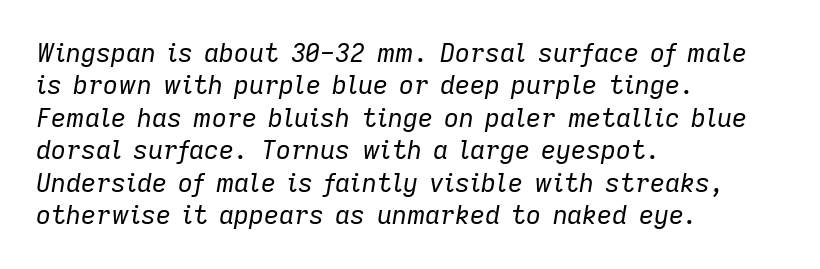
Q: Is the text bold? A: No.
Q: Is the text italic (slanted)? A: Yes, it leans right by about 9 degrees.
Q: Is the text underlined? A: No.
Q: How is the paragraph aligned? A: Left-aligned.
Q: Is the spacing between letters normal or unusually wide? A: Normal.
Q: Is the spacing between lines tight, normal or loose? A: Normal.
